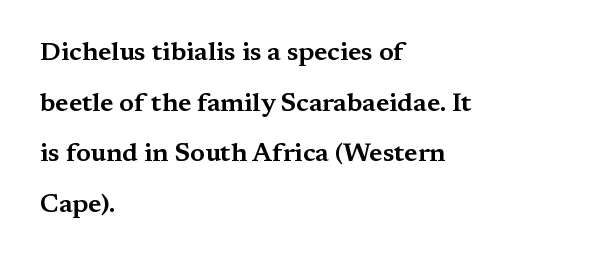
The image shows 26 px text type, upright; set left-aligned, loose line spacing (1.95x), normal letter spacing, not underlined.
